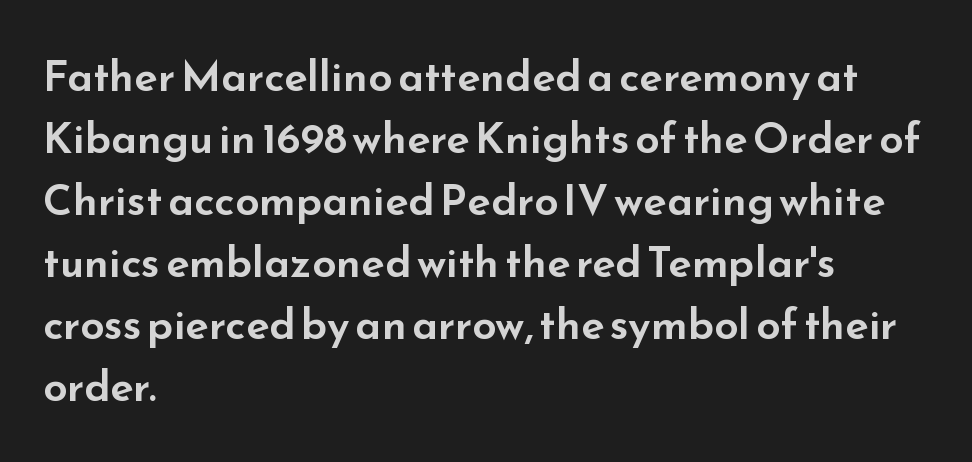
The image shows 43 px wide sans-serif type, upright; set left-aligned, normal line spacing (1.44x), normal letter spacing, not underlined; low stroke contrast and a small x-height.
